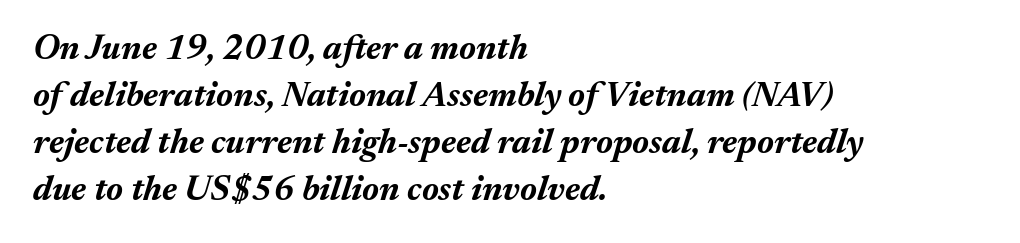
{"italic": "yes", "lean": "right", "slant_degrees": 17, "bold": "yes", "weight": "bold", "width": "normal", "stroke_contrast": "medium", "x_height": "medium", "monospaced": "no", "underline": "no", "align": "left", "line_spacing": "normal", "line_spacing_ratio": 1.34, "letter_spacing": "normal", "letter_spacing_em": 0.0, "glyph_px": 35}
